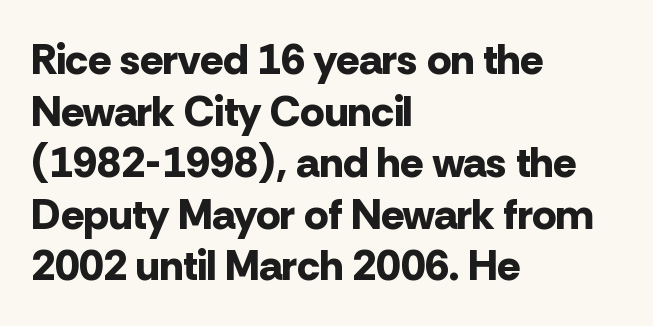
The designer went with a sans here, leaving each stem footless. Each word holds together tightly as a unit, with standard inter-letter gaps. These lines carry a lot of weight — the face is fully bold. The specimen omits any rule beneath the text block's lines.
